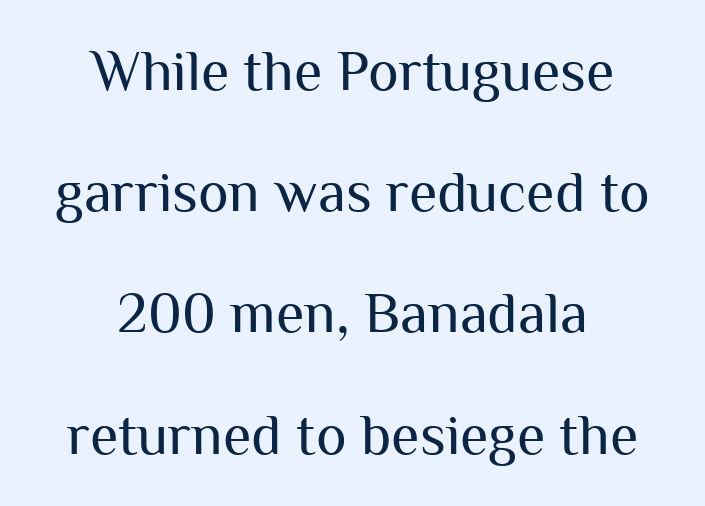
Q: Is the text bold? A: No.
Q: Is the text italic (slanted)? A: No, it is upright.
Q: Is the typeface a serif or a sans-serif typeface? A: Sans-serif.
Q: Is the text underlined? A: No.
Q: How is the paragraph aligned? A: Centered.
Q: Is the spacing between letters normal or unusually wide? A: Normal.
Q: Is the spacing between lines tight, normal or loose? A: Loose.
Q: Width (condensed, normal, or wide)? A: Normal.
Q: Stroke contrast? A: Medium.
Q: x-height? A: Medium.
Q: Monospaced? A: No.
